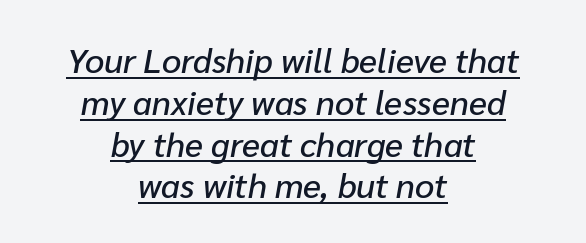
The image shows 34 px text type, italic (leaning right); set centered, line spacing 1.23x, normal letter spacing, underlined; low stroke contrast and a medium x-height.
